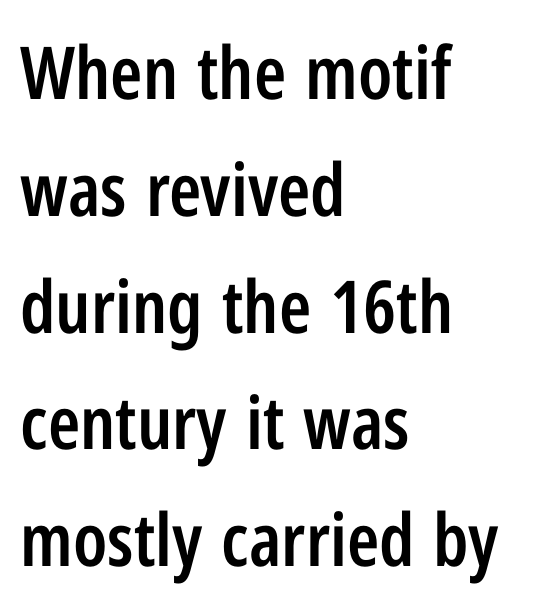
One-word summary of the alignment: left. Is this a fixed-width face? No — the glyphs have proportional, varying widths. A typesetter would call this zero additional tracking. Descenders are the only things crossing below the line. A typesetter would label this face a sans.
